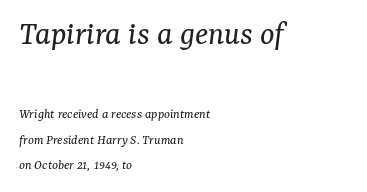
Q: Is the text bold? A: No.
Q: Is the text italic (slanted)? A: Yes, it leans right by about 7 degrees.
Q: Is the typeface a serif or a sans-serif typeface? A: Serif.
Q: Is the text underlined? A: No.
Q: How is the paragraph aligned? A: Left-aligned.
Q: Is the spacing between letters normal or unusually wide? A: Normal.
Q: Which block of text is set in a larger size, the first (top) or the second (bottom)? A: The first (top) one.
Q: Width (condensed, normal, or wide)? A: Normal.
Q: Stroke contrast? A: Medium.
Q: x-height? A: Medium.
Q: Monospaced? A: No.
